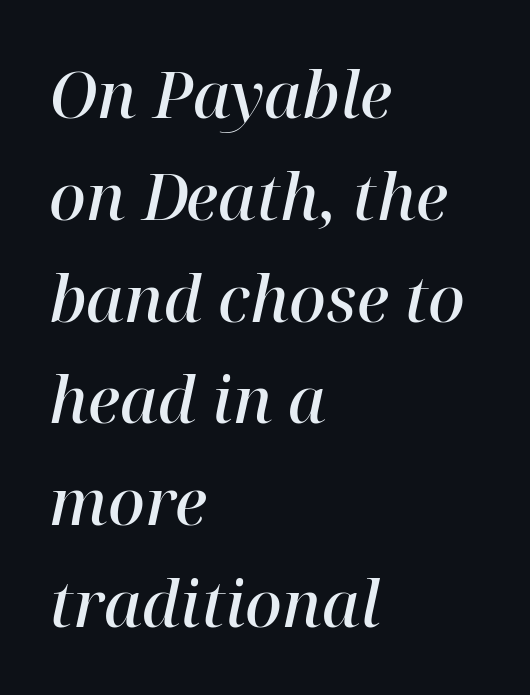
{"serif": "yes", "italic": "yes", "lean": "right", "slant_degrees": 12, "bold": "semi", "weight": "semibold", "width": "normal", "stroke_contrast": "high", "x_height": "medium", "monospaced": "no", "underline": "no", "align": "left", "line_spacing": "normal", "line_spacing_ratio": 1.59, "letter_spacing": "normal", "letter_spacing_em": 0.0, "glyph_px": 64}
